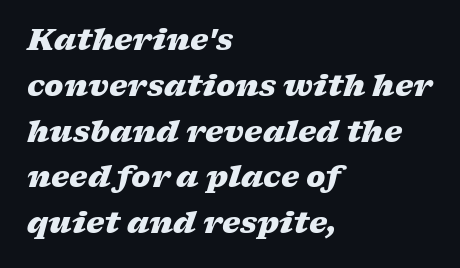
Q: Is the text bold? A: Yes.
Q: Is the text italic (slanted)? A: Yes, it leans right by about 17 degrees.
Q: Is the text underlined? A: No.
Q: How is the paragraph aligned? A: Left-aligned.
Q: Is the spacing between letters normal or unusually wide? A: Normal.
Q: Is the spacing between lines tight, normal or loose? A: Normal.
Q: Width (condensed, normal, or wide)? A: Wide.
Q: Stroke contrast? A: Low.
Q: x-height? A: Medium.
Q: Monospaced? A: No.
